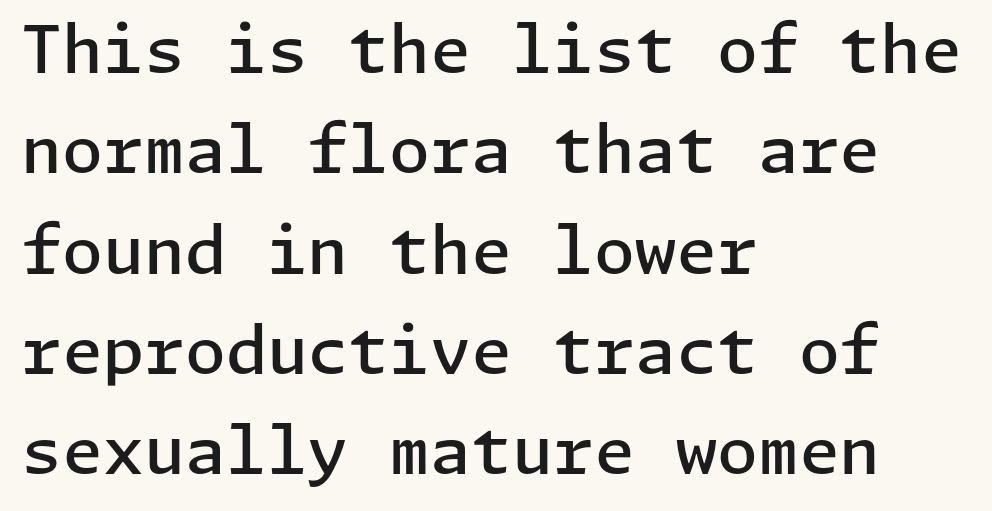
Q: Is the text bold? A: Semi-bold.
Q: Is the text italic (slanted)? A: No, it is upright.
Q: Is the typeface a serif or a sans-serif typeface? A: Sans-serif.
Q: Is the text underlined? A: No.
Q: How is the paragraph aligned? A: Left-aligned.
Q: Is the spacing between letters normal or unusually wide? A: Normal.
Q: Is the spacing between lines tight, normal or loose? A: Normal.
Q: Width (condensed, normal, or wide)? A: Normal.
Q: Stroke contrast? A: Low.
Q: x-height? A: Medium.
